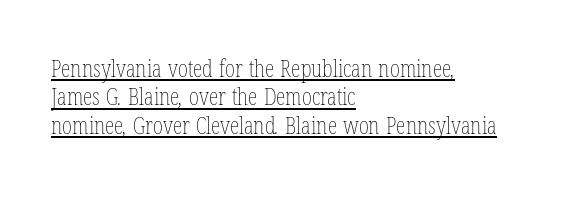
The image shows 24 px text type; set left-aligned, line spacing 1.18x, normal letter spacing, underlined.
